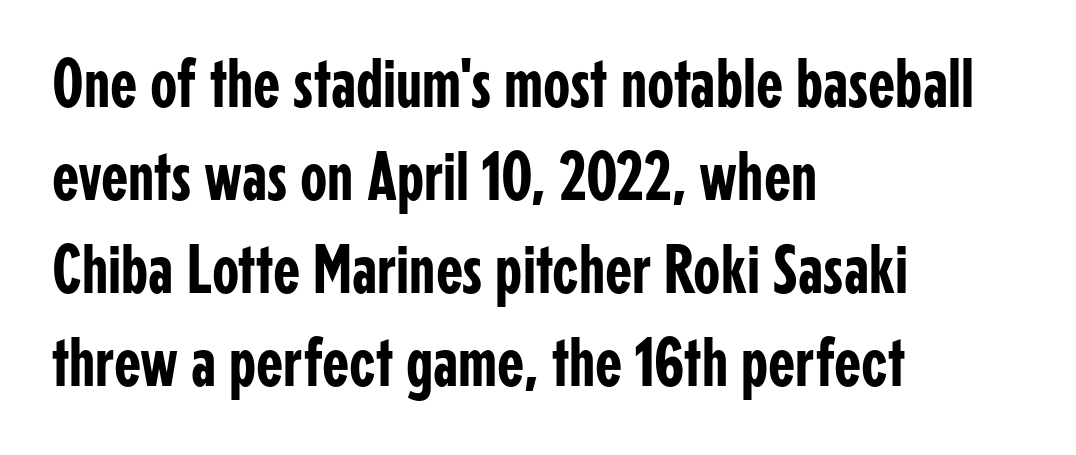
The image shows 70 px condensed sans-serif type, upright; set left-aligned, normal line spacing (1.33x), normal letter spacing, not underlined; low stroke contrast and a medium x-height.
